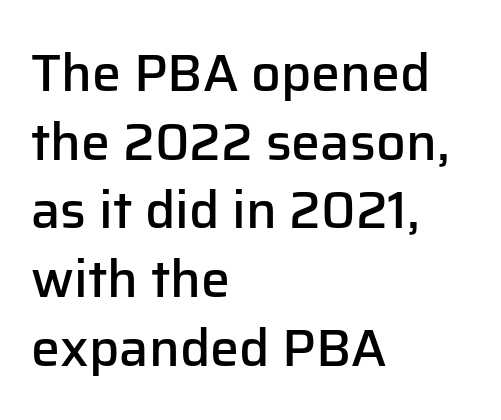
The image shows 52 px semibold sans-serif type, upright; set left-aligned, normal line spacing (1.32x), normal letter spacing, not underlined; low stroke contrast and a medium x-height.
